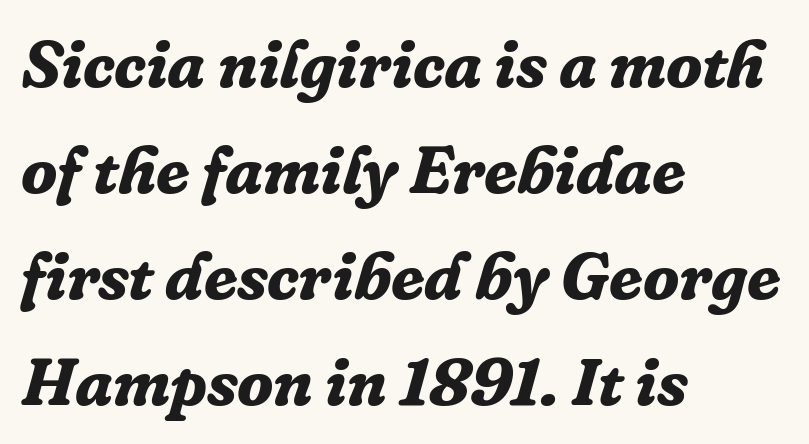
{"serif": "yes", "italic": "yes", "lean": "right", "slant_degrees": 16, "bold": "yes", "weight": "bold", "width": "normal", "stroke_contrast": "low", "x_height": "medium", "monospaced": "no", "underline": "no", "align": "left", "line_spacing": "normal", "line_spacing_ratio": 1.58, "letter_spacing": "normal", "letter_spacing_em": 0.0, "glyph_px": 67}
